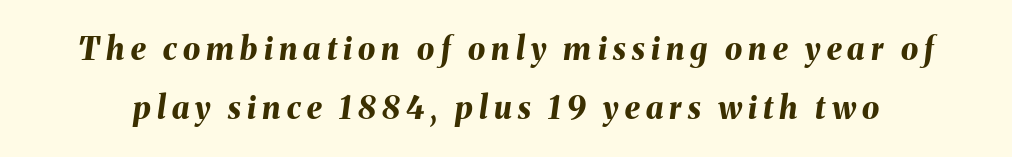
Look at the stroke-to-counter ratio: heavy, a bold. The letters advance in unequal steps, a hallmark of proportional type. If you drew a line through each stem, it would be angled. Decoration check: the copy has no underline. This sample uses expanded letter spacing, leaving extra air between glyphs.
